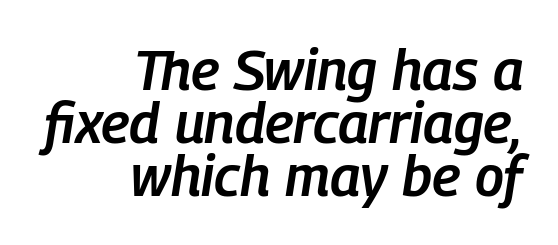
Q: Is the text bold? A: Semi-bold.
Q: Is the text italic (slanted)? A: Yes, it leans right by about 9 degrees.
Q: Is the text underlined? A: No.
Q: How is the paragraph aligned? A: Right-aligned.
Q: Is the spacing between letters normal or unusually wide? A: Normal.
Q: Is the spacing between lines tight, normal or loose? A: Tight.
Q: Width (condensed, normal, or wide)? A: Condensed.
Q: Stroke contrast? A: Low.
Q: x-height? A: Medium.
Q: Monospaced? A: No.
